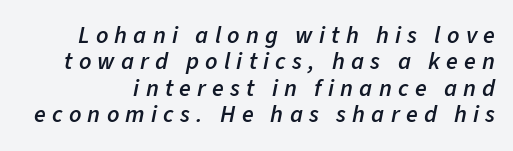
Tightly led — the rows are bunched. Set as a demibold, roughly 600 on the weight scale. Type without underlining. The gaps between neighbouring characters are conspicuously large.
